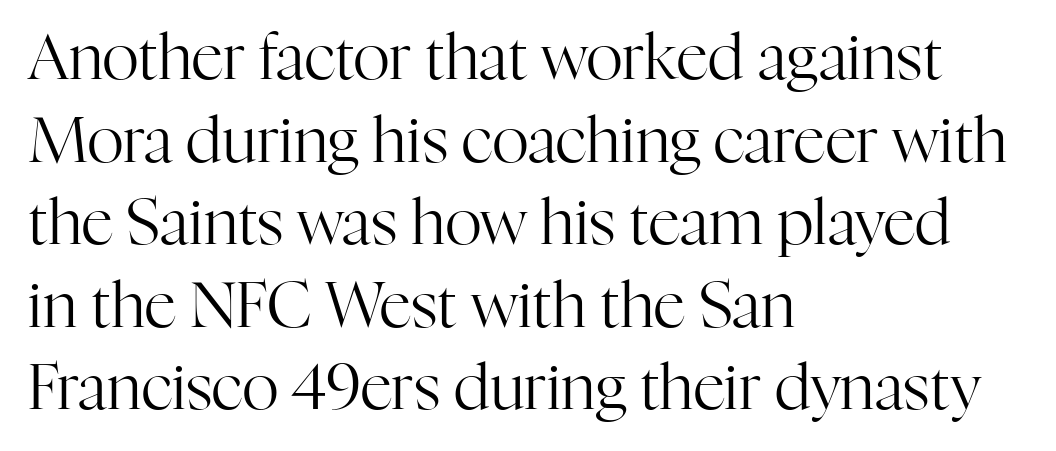
Q: Is the text bold? A: No.
Q: Is the text italic (slanted)? A: No, it is upright.
Q: Is the typeface a serif or a sans-serif typeface? A: Serif.
Q: Is the text underlined? A: No.
Q: How is the paragraph aligned? A: Left-aligned.
Q: Is the spacing between letters normal or unusually wide? A: Normal.
Q: Is the spacing between lines tight, normal or loose? A: Normal.
Q: Width (condensed, normal, or wide)? A: Normal.
Q: Stroke contrast? A: High.
Q: x-height? A: Medium.
Q: Monospaced? A: No.
